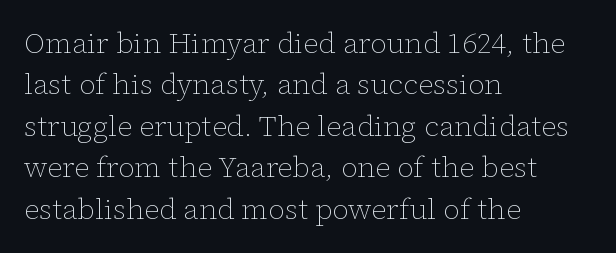
Only glyphs here, with clear space below each row. Line beginnings align vertically; line endings do not. This is not heavy type; no bold has been used. The letters advance in unequal steps, a hallmark of proportional type.
